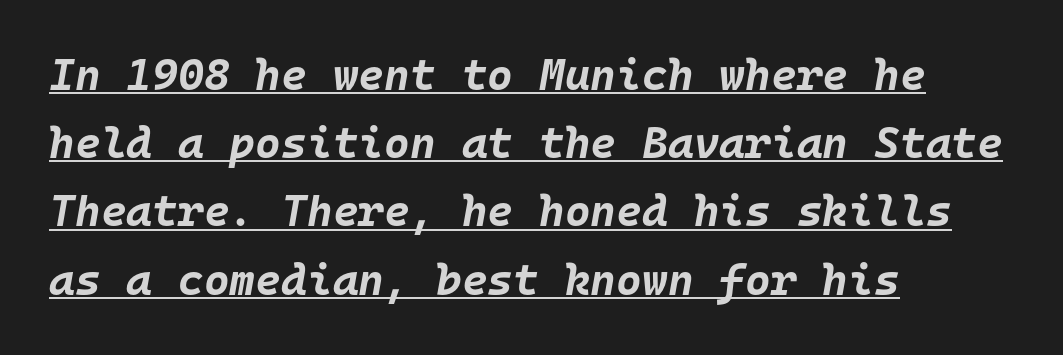
Q: Is the text bold? A: Yes.
Q: Is the text italic (slanted)? A: Yes, it leans right by about 10 degrees.
Q: Is the text underlined? A: Yes.
Q: How is the paragraph aligned? A: Left-aligned.
Q: Is the spacing between letters normal or unusually wide? A: Normal.
Q: Is the spacing between lines tight, normal or loose? A: Normal.
Q: Width (condensed, normal, or wide)? A: Normal.
Q: Stroke contrast? A: Low.
Q: x-height? A: Large.
Q: Monospaced? A: Yes.
